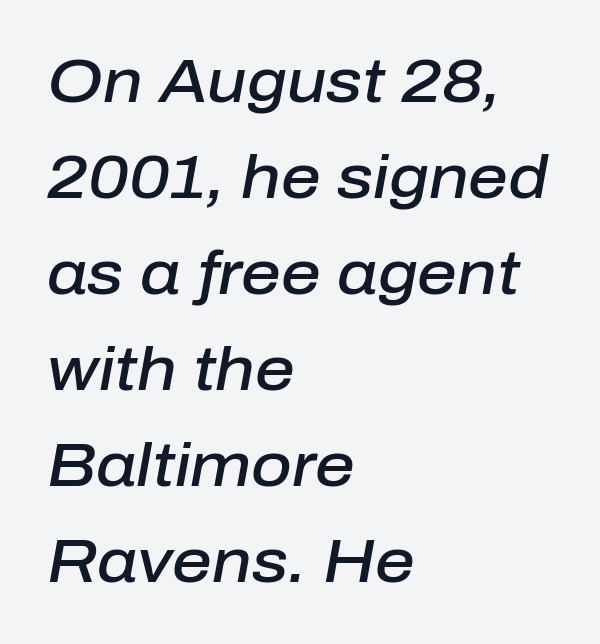
{"italic": "yes", "lean": "right", "slant_degrees": 10, "bold": "semi", "weight": "semibold", "width": "normal", "stroke_contrast": "low", "x_height": "medium", "monospaced": "no", "underline": "no", "align": "left", "line_spacing": "normal", "line_spacing_ratio": 1.55, "letter_spacing": "normal", "letter_spacing_em": 0.0, "glyph_px": 62}
